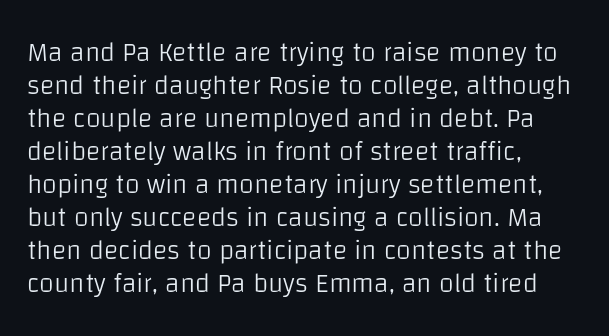
The type sits square on the baseline with zero lean. All the whitespace from short lines collects on the right. Students, note that the glyphs here touch the page at normal intervals. Weight class: somewhere from thin through regular. The foot of each line stays bare and open.
